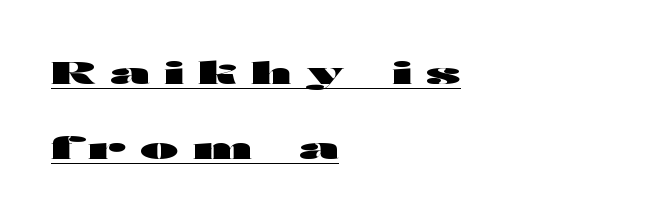
{"serif": "no", "italic": "no", "bold": "yes", "weight": "heavy", "width": "wide", "stroke_contrast": "high", "x_height": "medium", "monospaced": "no", "underline": "yes", "align": "left", "line_spacing": "loose", "line_spacing_ratio": 2.41, "letter_spacing": "wide", "letter_spacing_em": 0.47, "glyph_px": 31}
